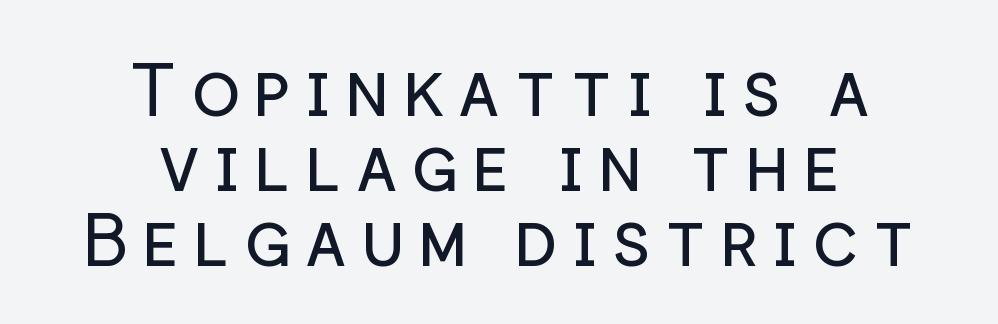
These lines are composed in type without serifs. This is not heavy type; no bold has been used. The strip under each line holds only bare page. This sample uses an upright cut, with every glyph sitting square on the baseline. How would I describe the line gaps? Narrow and economical.
